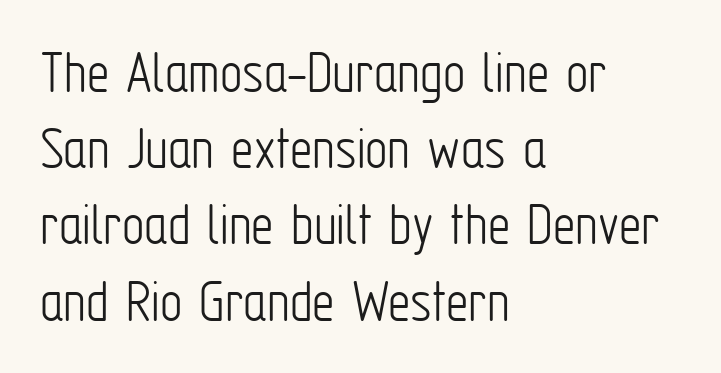
The gap between lines stays unmarked. Tracking value appears to be zero — textbook default spacing. The characters are drawn with everyday or finer stroke widths. Typographically, this falls in the sans-serif category. The specimen reads as upright at a glance. A typesetter would call this proportional, since set widths differ per character.
